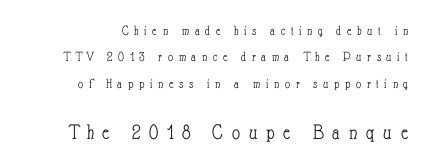
{"italic": "no", "bold": "no", "underline": "no", "line_spacing_ratio": 1.89, "letter_spacing": "wide", "letter_spacing_em": 0.4, "larger_block": "second", "size_ratio": 1.57, "glyph_px": 22}
